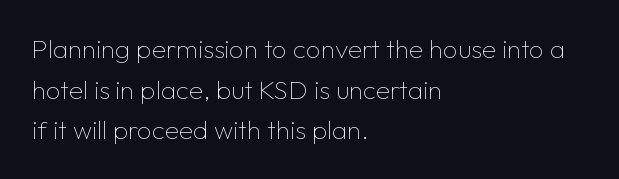
Q: Is the text bold? A: No.
Q: Is the text italic (slanted)? A: No, it is upright.
Q: Is the text underlined? A: No.
Q: How is the paragraph aligned? A: Left-aligned.
Q: Is the spacing between letters normal or unusually wide? A: Normal.
Q: Is the spacing between lines tight, normal or loose? A: Normal.
